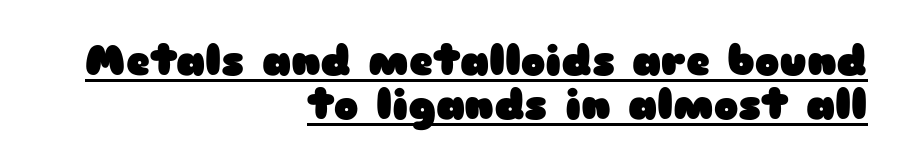
Q: Is the text bold? A: Yes.
Q: Is the text italic (slanted)? A: No, it is upright.
Q: Is the typeface a serif or a sans-serif typeface? A: Sans-serif.
Q: Is the text underlined? A: Yes.
Q: How is the paragraph aligned? A: Right-aligned.
Q: Is the spacing between letters normal or unusually wide? A: Normal.
Q: Is the spacing between lines tight, normal or loose? A: Tight.
Q: Width (condensed, normal, or wide)? A: Wide.
Q: Stroke contrast? A: Low.
Q: x-height? A: Medium.
Q: Monospaced? A: No.
